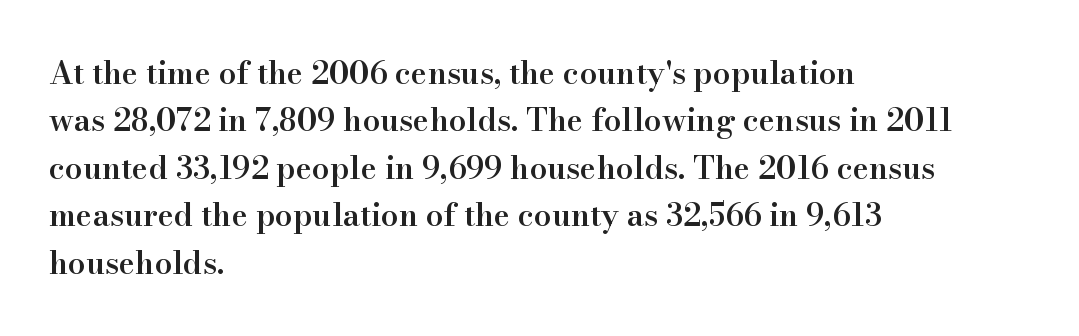
Q: Is the text bold? A: Semi-bold.
Q: Is the text italic (slanted)? A: No, it is upright.
Q: Is the typeface a serif or a sans-serif typeface? A: Serif.
Q: Is the text underlined? A: No.
Q: How is the paragraph aligned? A: Left-aligned.
Q: Is the spacing between letters normal or unusually wide? A: Normal.
Q: Is the spacing between lines tight, normal or loose? A: Normal.
Q: Width (condensed, normal, or wide)? A: Normal.
Q: Stroke contrast? A: High.
Q: x-height? A: Small.
Q: Monospaced? A: No.
